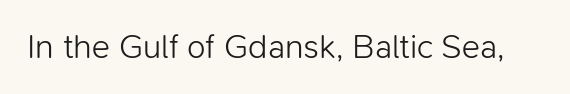
{"serif": "no", "italic": "no", "bold": "no", "weight": "light", "width": "normal", "stroke_contrast": "low", "x_height": "medium", "monospaced": "no", "underline": "no", "letter_spacing": "normal", "letter_spacing_em": 0.0, "glyph_px": 34}
